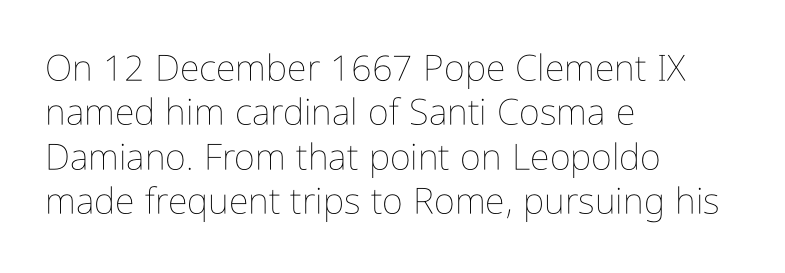
Designer's note — italics off, roman on. This reads as an unemphasized weight, regular at the heaviest. A clean baseline with only descenders dipping below it. Tracking value appears to be zero — textbook default spacing. Here the designer chose a conventional face with non-uniform glyph widths.
